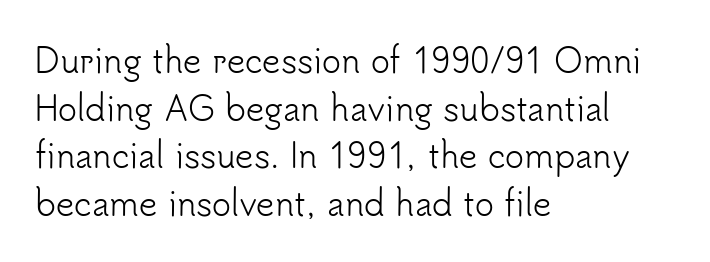
{"serif": "no", "italic": "no", "bold": "no", "weight": "light", "width": "normal", "stroke_contrast": "low", "x_height": "small", "monospaced": "no", "underline": "no", "align": "left", "line_spacing": "normal", "line_spacing_ratio": 1.49, "letter_spacing": "normal", "letter_spacing_em": 0.0, "glyph_px": 32}
